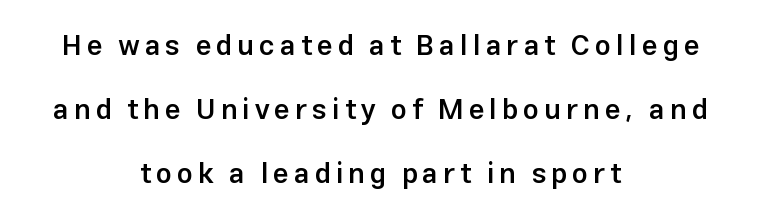
The image shows 28 px semibold sans-serif type, upright; set centered, loose line spacing (2.28x), not underlined; low stroke contrast and a medium x-height.
